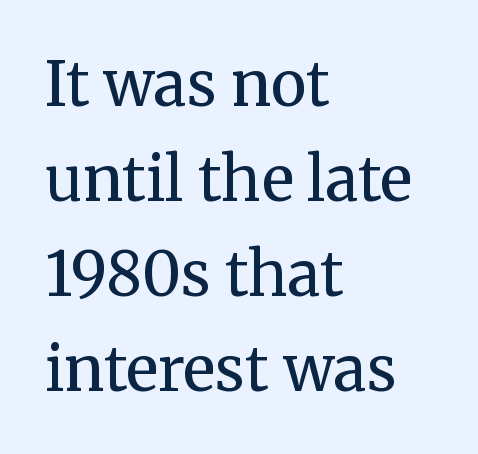
{"serif": "yes", "italic": "no", "bold": "no", "weight": "regular", "width": "normal", "stroke_contrast": "medium", "x_height": "medium", "monospaced": "no", "underline": "no", "align": "left", "line_spacing": "normal", "line_spacing_ratio": 1.56, "letter_spacing": "normal", "letter_spacing_em": 0.0, "glyph_px": 61}
